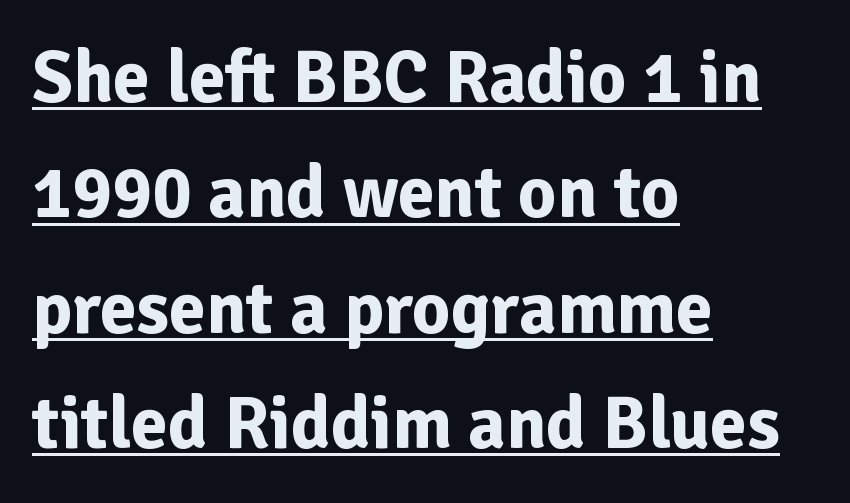
The image shows 74 px bold sans-serif type, upright; set left-aligned, normal line spacing (1.56x), normal letter spacing, underlined; low stroke contrast and a medium x-height.
